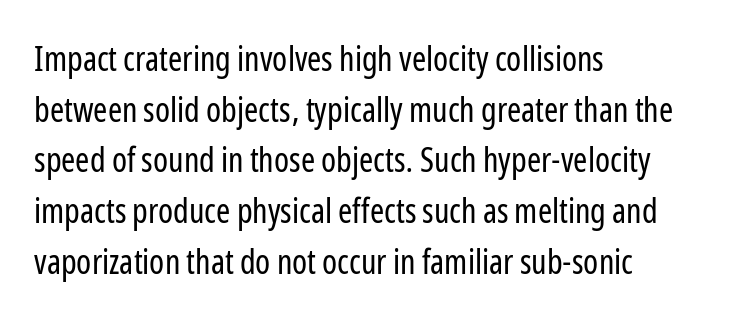
The image shows 34 px regular-weight, condensed sans-serif type, upright; set left-aligned, normal line spacing (1.49x), normal letter spacing, not underlined; low stroke contrast and a medium x-height.
